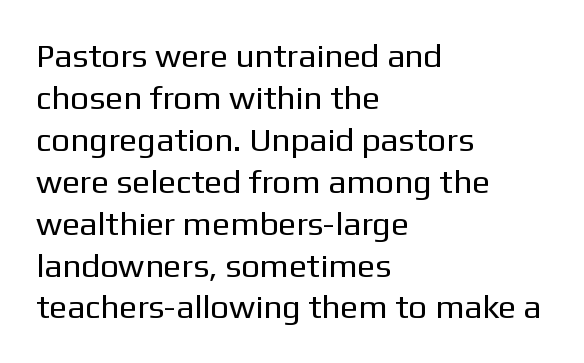
Q: Is the text bold? A: No.
Q: Is the text italic (slanted)? A: No, it is upright.
Q: Is the typeface a serif or a sans-serif typeface? A: Sans-serif.
Q: Is the text underlined? A: No.
Q: How is the paragraph aligned? A: Left-aligned.
Q: Is the spacing between letters normal or unusually wide? A: Normal.
Q: Is the spacing between lines tight, normal or loose? A: Normal.
Q: Width (condensed, normal, or wide)? A: Normal.
Q: Stroke contrast? A: Low.
Q: x-height? A: Medium.
Q: Monospaced? A: No.
